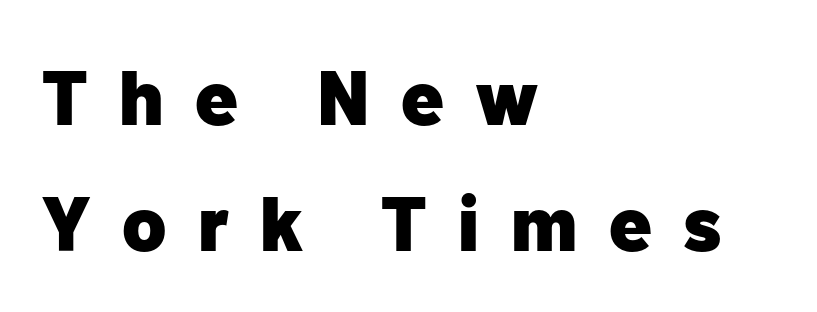
Descenders hang freely into open space. Characters follow at a spacing far wider than the type designer built in. Whoever set this chose a conventional vertical rhythm. Summary of weight: heavy, a full bold.
